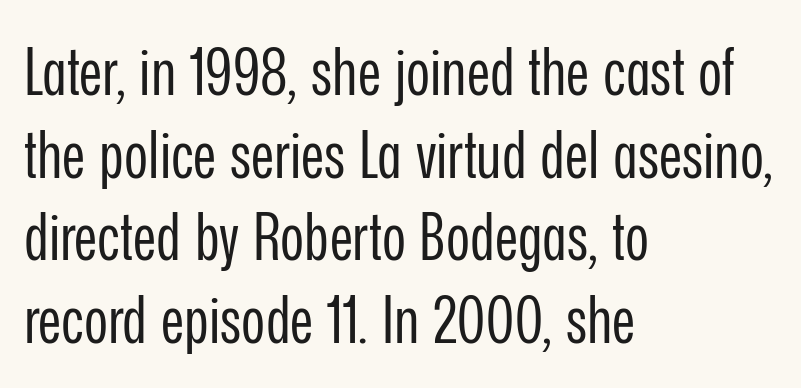
Q: Is the text bold? A: No.
Q: Is the text italic (slanted)? A: No, it is upright.
Q: Is the typeface a serif or a sans-serif typeface? A: Sans-serif.
Q: Is the text underlined? A: No.
Q: How is the paragraph aligned? A: Left-aligned.
Q: Is the spacing between letters normal or unusually wide? A: Normal.
Q: Is the spacing between lines tight, normal or loose? A: Normal.
Q: Width (condensed, normal, or wide)? A: Condensed.
Q: Stroke contrast? A: Low.
Q: x-height? A: Medium.
Q: Monospaced? A: No.
